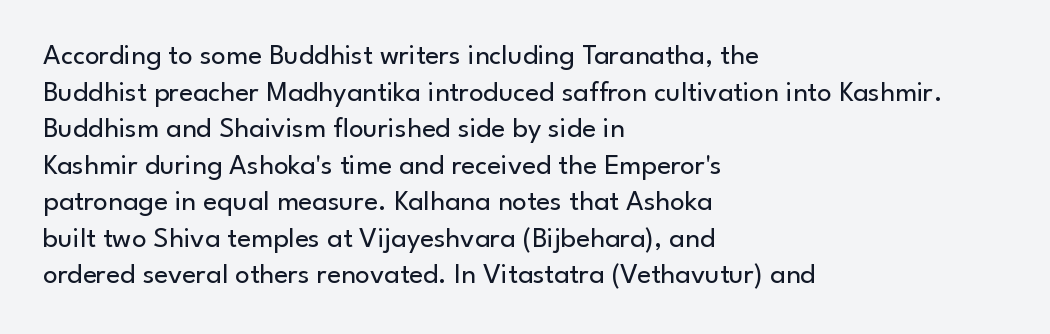
Q: Is the text bold? A: No.
Q: Is the text italic (slanted)? A: No, it is upright.
Q: Is the typeface a serif or a sans-serif typeface? A: Sans-serif.
Q: Is the text underlined? A: No.
Q: How is the paragraph aligned? A: Left-aligned.
Q: Is the spacing between letters normal or unusually wide? A: Normal.
Q: Is the spacing between lines tight, normal or loose? A: Normal.
Q: Width (condensed, normal, or wide)? A: Normal.
Q: Stroke contrast? A: Low.
Q: x-height? A: Small.
Q: Monospaced? A: No.
